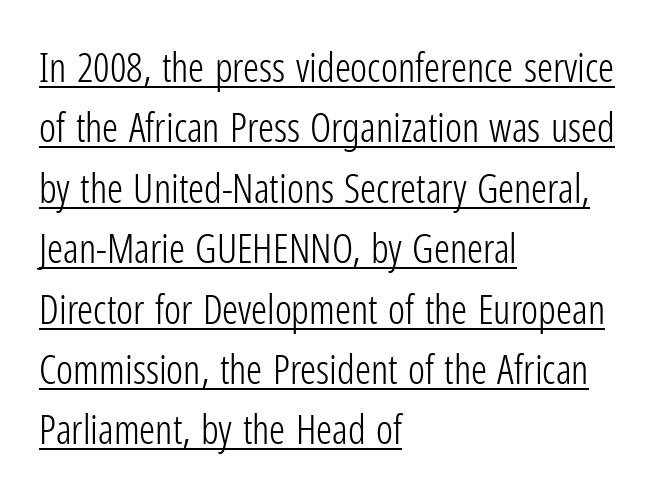
{"serif": "no", "italic": "no", "bold": "no", "weight": "light", "width": "condensed", "stroke_contrast": "low", "x_height": "medium", "monospaced": "no", "underline": "yes", "align": "left", "line_spacing": "normal", "line_spacing_ratio": 1.51, "letter_spacing": "normal", "letter_spacing_em": 0.0, "glyph_px": 40}
